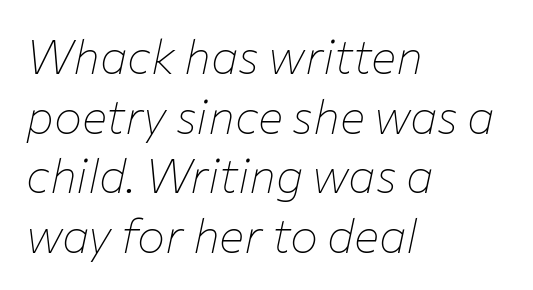
{"italic": "yes", "lean": "right", "slant_degrees": 12, "bold": "no", "weight": "thin", "width": "normal", "stroke_contrast": "low", "x_height": "medium", "monospaced": "no", "underline": "no", "align": "left", "line_spacing": "normal", "line_spacing_ratio": 1.27, "letter_spacing": "normal", "letter_spacing_em": 0.0, "glyph_px": 47}
